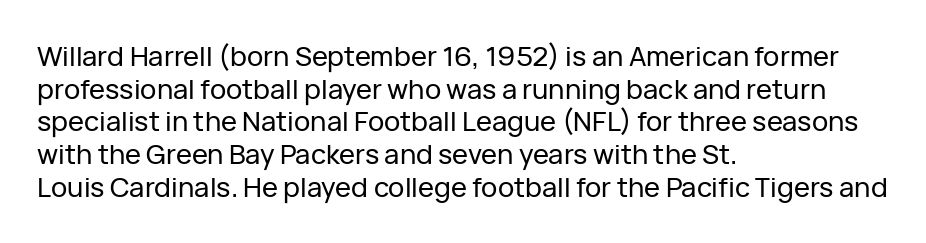
{"italic": "no", "underline": "no", "align": "left", "line_spacing_ratio": 1.21, "letter_spacing": "normal", "letter_spacing_em": 0.0, "glyph_px": 27}
